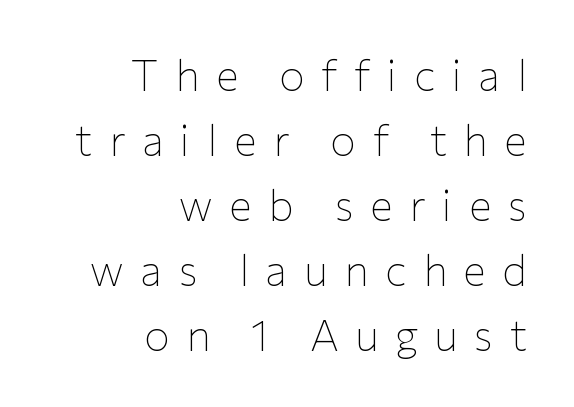
Q: Is the text bold? A: No.
Q: Is the text italic (slanted)? A: No, it is upright.
Q: Is the typeface a serif or a sans-serif typeface? A: Sans-serif.
Q: Is the text underlined? A: No.
Q: How is the paragraph aligned? A: Right-aligned.
Q: Is the spacing between letters normal or unusually wide? A: Unusually wide.
Q: Is the spacing between lines tight, normal or loose? A: Normal.
Q: Width (condensed, normal, or wide)? A: Normal.
Q: Stroke contrast? A: Low.
Q: x-height? A: Medium.
Q: Monospaced? A: No.
